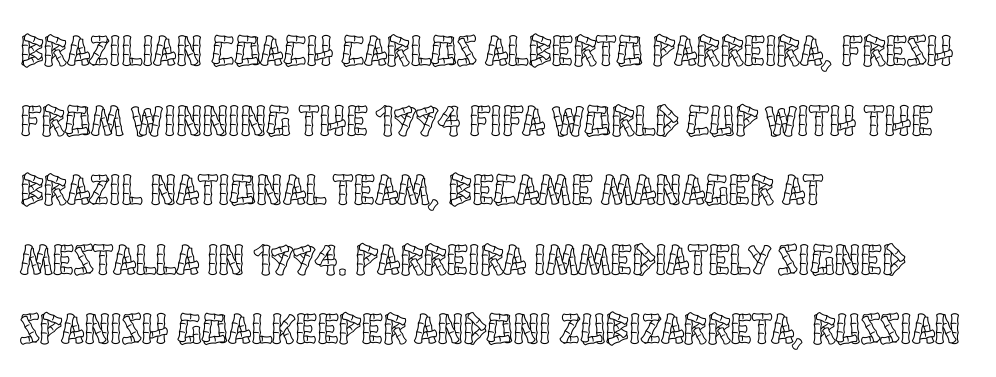
{"italic": "no", "width": "condensed", "x_height": "large", "monospaced": "no", "underline": "no", "align": "left", "line_spacing": "normal", "line_spacing_ratio": 1.58, "letter_spacing": "normal", "letter_spacing_em": 0.0, "glyph_px": 44}
